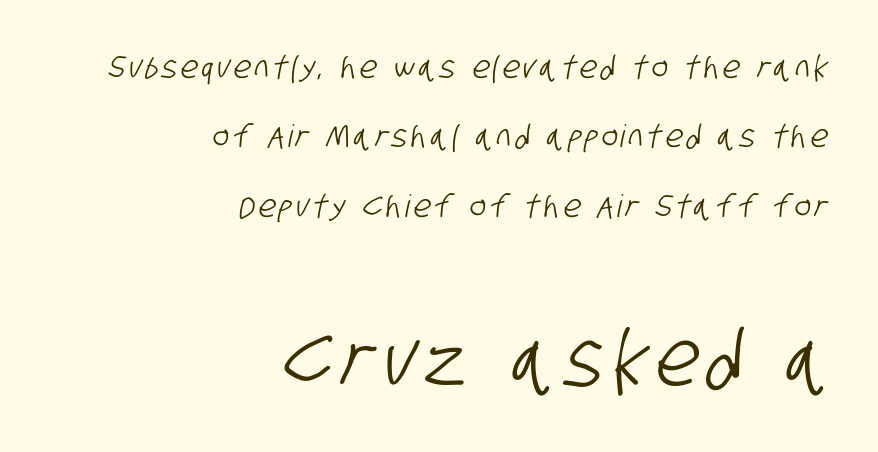
The image shows 77 px condensed sans-serif type; set right-aligned, loose line spacing (2.24x), not underlined; the second (bottom) block is 2.48x larger; low stroke contrast and a large x-height.
